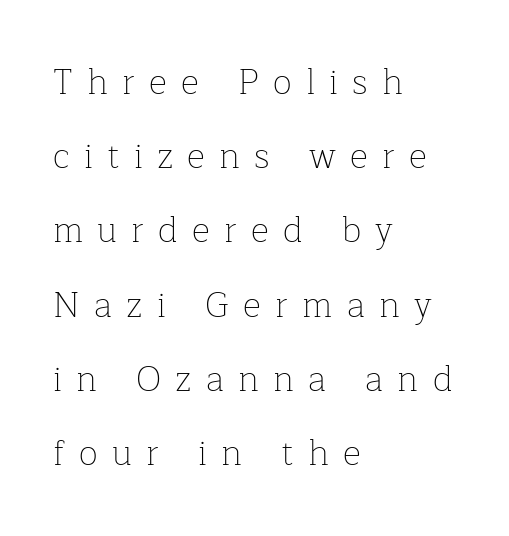
Q: Is the text bold? A: No.
Q: Is the text italic (slanted)? A: No, it is upright.
Q: Is the typeface a serif or a sans-serif typeface? A: Serif.
Q: Is the text underlined? A: No.
Q: How is the paragraph aligned? A: Left-aligned.
Q: Is the spacing between letters normal or unusually wide? A: Unusually wide.
Q: Is the spacing between lines tight, normal or loose? A: Loose.
Q: Width (condensed, normal, or wide)? A: Normal.
Q: Stroke contrast? A: Low.
Q: x-height? A: Medium.
Q: Monospaced? A: No.
